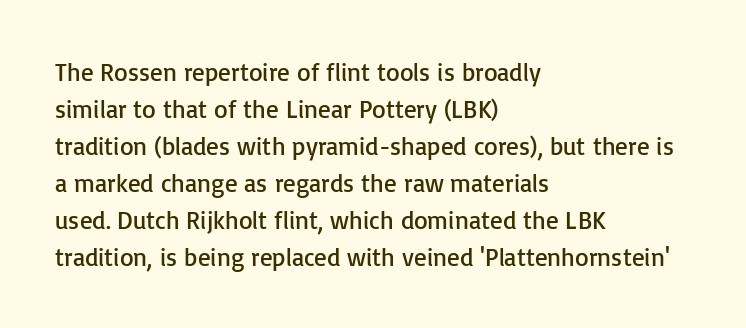
{"italic": "no", "bold": "no", "underline": "no", "align": "left", "line_spacing": "normal", "line_spacing_ratio": 1.48, "letter_spacing": "normal", "letter_spacing_em": 0.0, "glyph_px": 25}
